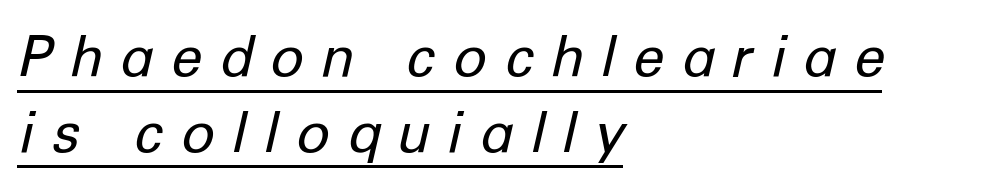
{"italic": "yes", "lean": "right", "slant_degrees": 12, "bold": "no", "weight": "regular", "width": "normal", "stroke_contrast": "low", "x_height": "medium", "monospaced": "no", "underline": "yes", "align": "left", "line_spacing": "normal", "line_spacing_ratio": 1.35, "letter_spacing": "wide", "letter_spacing_em": 0.34, "glyph_px": 56}
